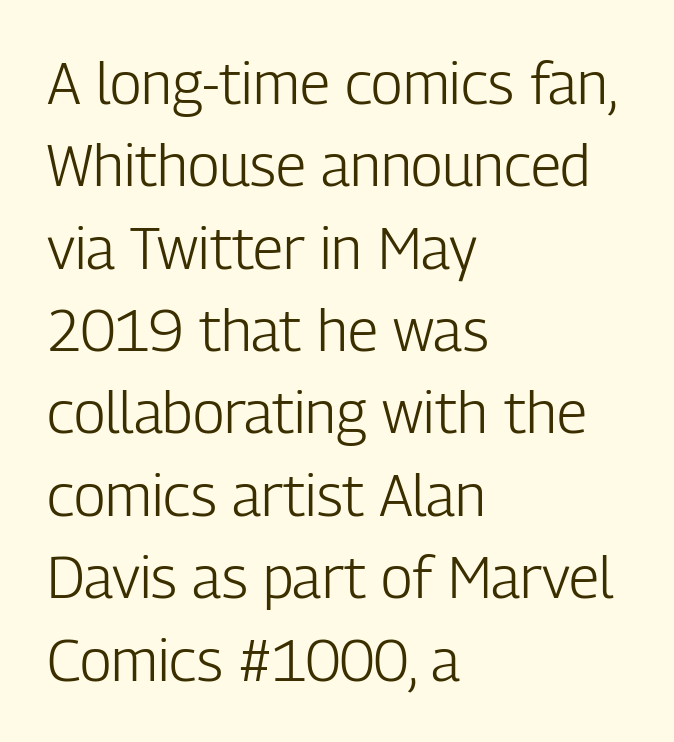
Spacing between characters is what you'd get straight out of the box. The typesetter chose a ragged-right arrangement here. Weight: in the light-to-regular range. Posture: upright roman. Unlike a traditional serif, this face leaves its strokes unadorned.
